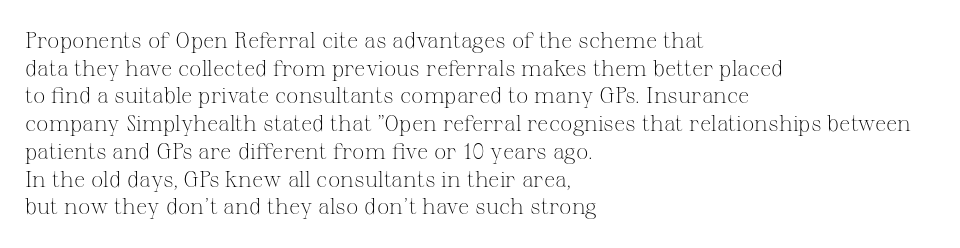
The typeface has the unassuming heft of standard copy or less. Vertical strokes here are truly vertical. A clean baseline with only descenders dipping below it. Default kerning and tracking; the words read as compact shapes.
